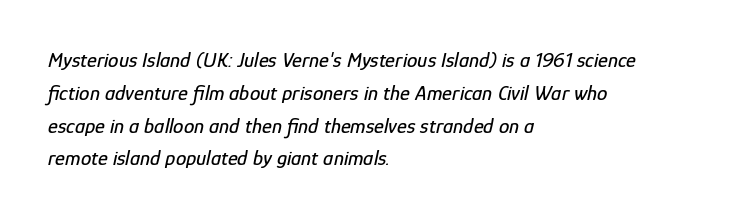
Rendered with sloped, italic letterforms. Observe the ordinary spacing: letters are neighbours, not strangers. A typesetter would call this leading conventional body-copy spacing. The rag falls on the right side of this text block. Bare-footed words on every line.
